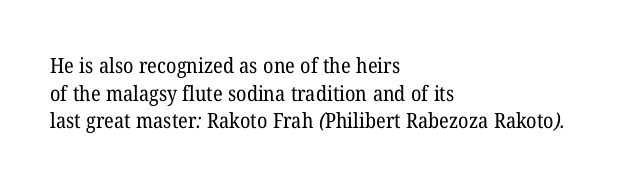
Q: Is the text bold? A: No.
Q: Is the text underlined? A: No.
Q: How is the paragraph aligned? A: Left-aligned.
Q: Is the spacing between letters normal or unusually wide? A: Normal.
Q: Is the spacing between lines tight, normal or loose? A: Normal.
